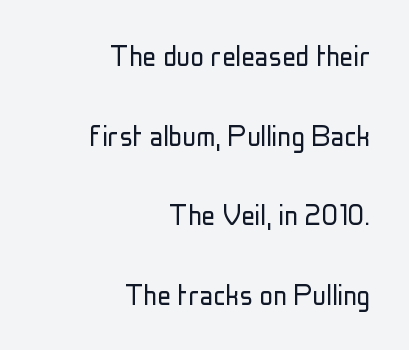
The image shows 34 px light, condensed sans-serif type, upright; set right-aligned, loose line spacing (2.34x), normal letter spacing, not underlined; low stroke contrast and a medium x-height.
